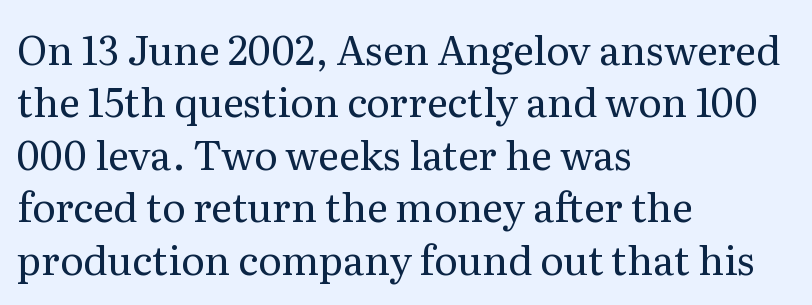
The image shows 40 px regular-weight serif type, upright; set left-aligned, normal line spacing (1.31x), normal letter spacing, not underlined; medium stroke contrast and a medium x-height.
